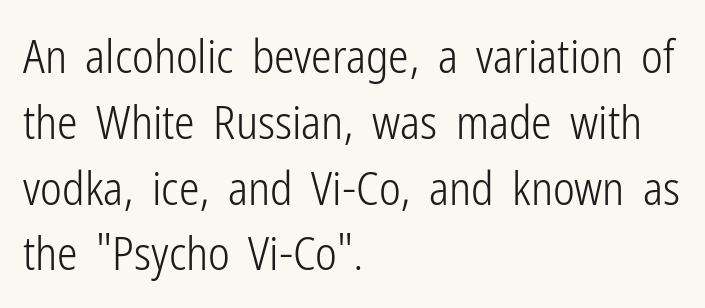
{"serif": "no", "italic": "no", "bold": "no", "weight": "light", "width": "condensed", "stroke_contrast": "low", "x_height": "medium", "monospaced": "no", "underline": "no", "align": "left", "line_spacing": "normal", "line_spacing_ratio": 1.43, "letter_spacing": "normal", "letter_spacing_em": 0.0, "glyph_px": 46}
